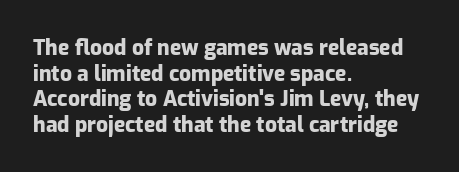
Q: Is the text bold? A: Yes.
Q: Is the text italic (slanted)? A: No, it is upright.
Q: Is the text underlined? A: No.
Q: How is the paragraph aligned? A: Left-aligned.
Q: Is the spacing between letters normal or unusually wide? A: Normal.
